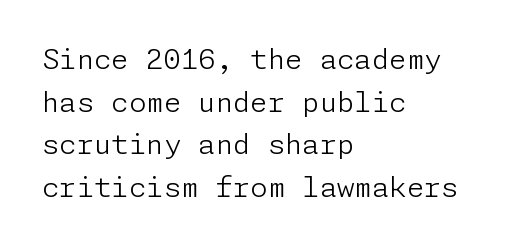
{"serif": "no", "italic": "no", "bold": "no", "weight": "light", "width": "normal", "stroke_contrast": "low", "x_height": "medium", "underline": "no", "align": "left", "line_spacing": "normal", "line_spacing_ratio": 1.52, "letter_spacing": "normal", "letter_spacing_em": 0.0, "glyph_px": 28}
